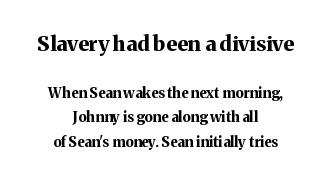
{"italic": "no", "bold": "yes", "underline": "no", "align": "center", "line_spacing_ratio": 1.76, "letter_spacing": "normal", "letter_spacing_em": 0.0, "larger_block": "first", "size_ratio": 1.5, "glyph_px": 21}
